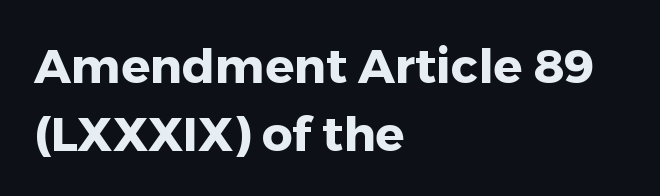
Q: Is the text bold? A: Yes.
Q: Is the text italic (slanted)? A: No, it is upright.
Q: Is the typeface a serif or a sans-serif typeface? A: Sans-serif.
Q: Is the text underlined? A: No.
Q: How is the paragraph aligned? A: Left-aligned.
Q: Is the spacing between letters normal or unusually wide? A: Normal.
Q: Is the spacing between lines tight, normal or loose? A: Normal.
Q: Width (condensed, normal, or wide)? A: Normal.
Q: Stroke contrast? A: Low.
Q: x-height? A: Medium.
Q: Monospaced? A: No.
